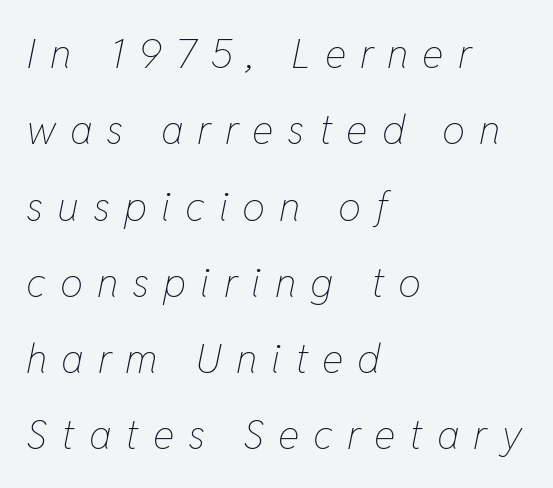
{"italic": "yes", "lean": "right", "slant_degrees": 11, "bold": "no", "weight": "thin", "width": "condensed", "stroke_contrast": "low", "x_height": "medium", "monospaced": "no", "underline": "no", "align": "left", "line_spacing_ratio": 1.86, "letter_spacing": "wide", "letter_spacing_em": 0.34, "glyph_px": 41}
